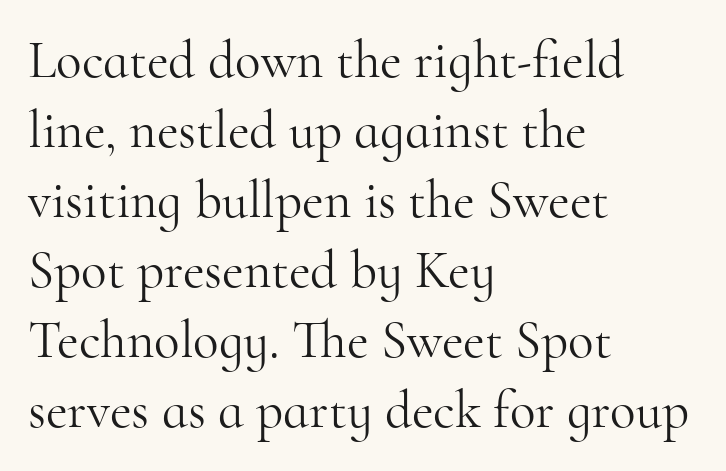
Q: Is the text bold? A: No.
Q: Is the text italic (slanted)? A: No, it is upright.
Q: Is the typeface a serif or a sans-serif typeface? A: Serif.
Q: Is the text underlined? A: No.
Q: How is the paragraph aligned? A: Left-aligned.
Q: Is the spacing between letters normal or unusually wide? A: Normal.
Q: Is the spacing between lines tight, normal or loose? A: Normal.
Q: Width (condensed, normal, or wide)? A: Normal.
Q: Stroke contrast? A: High.
Q: x-height? A: Small.
Q: Monospaced? A: No.
